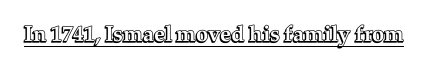
Q: Is the text italic (slanted)? A: No, it is upright.
Q: Is the text underlined? A: Yes.
Q: Is the spacing between letters normal or unusually wide? A: Normal.
